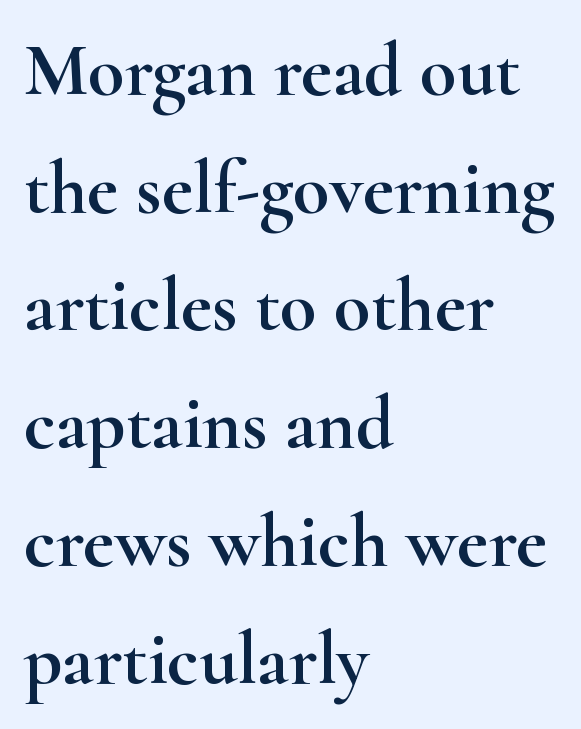
Spacing verdict: proportional, widths tailored to each character. Posture: straight, roman, zero tilt. Horizontal bands of white between lines are of average thickness. A bare baseline throughout the passage. The letterforms sit shoulder to shoulder at normal distance.
